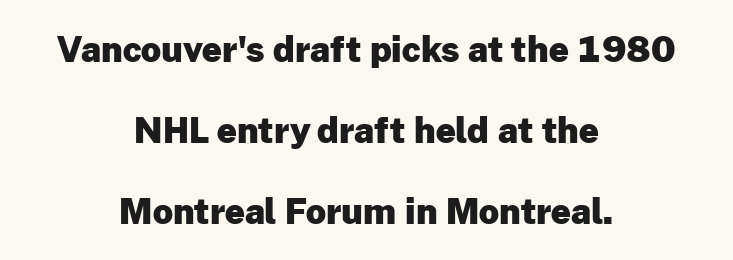
Q: Is the text bold? A: Yes.
Q: Is the text italic (slanted)? A: No, it is upright.
Q: Is the typeface a serif or a sans-serif typeface? A: Sans-serif.
Q: Is the text underlined? A: No.
Q: How is the paragraph aligned? A: Centered.
Q: Is the spacing between letters normal or unusually wide? A: Normal.
Q: Is the spacing between lines tight, normal or loose? A: Loose.
Q: Width (condensed, normal, or wide)? A: Normal.
Q: Stroke contrast? A: Low.
Q: x-height? A: Medium.
Q: Monospaced? A: No.
